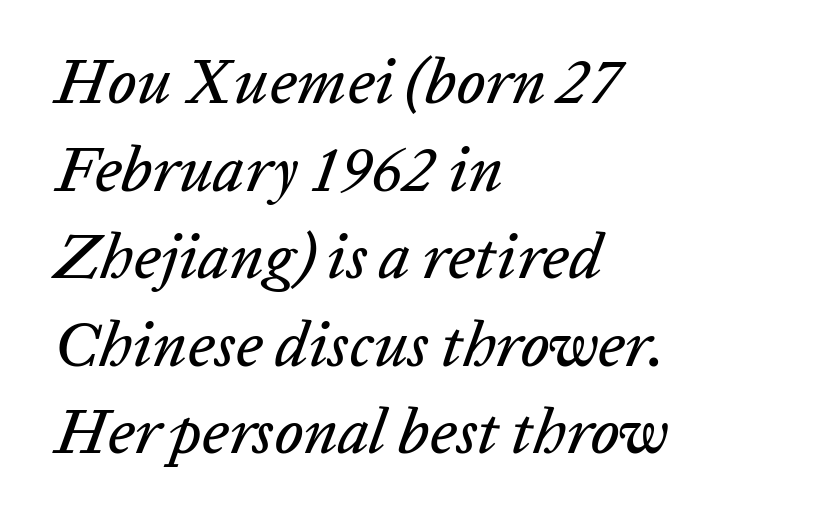
A clean baseline with only descenders dipping below it. Each letter keeps its own natural width here, so spacing adapts to shape. Casual observation: everything's shoved over to the left. Does the lettering tilt? It does — this is italic. These lines sit exactly where default settings would place them.
